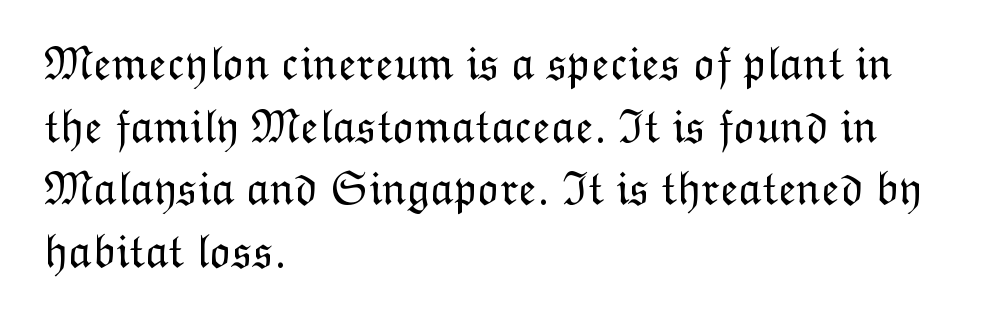
The image shows 47 px light type, upright; set left-aligned, normal line spacing (1.33x), normal letter spacing, not underlined; low stroke contrast and a medium x-height.
